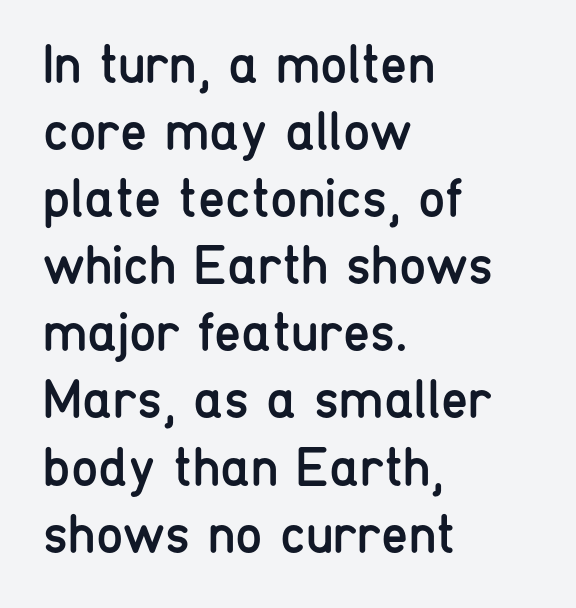
Here the glyphs are tracked normally, forming tight word shapes. Which margin do the lines hug? The left one — the right edge is uneven. Letterform terminals end flat and unadorned throughout the passage. A typesetter would call this proportional, since set widths differ per character.
